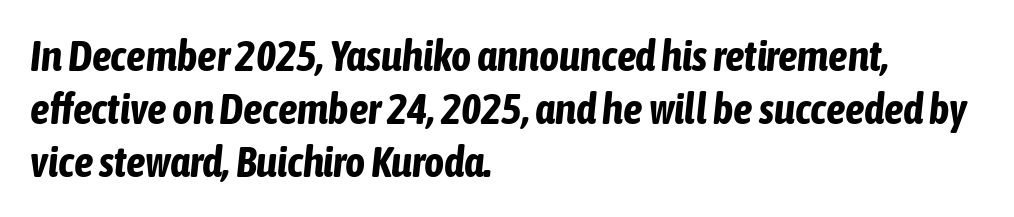
Q: Is the text bold? A: Yes.
Q: Is the text italic (slanted)? A: Yes, it leans right by about 6 degrees.
Q: Is the text underlined? A: No.
Q: How is the paragraph aligned? A: Left-aligned.
Q: Is the spacing between letters normal or unusually wide? A: Normal.
Q: Width (condensed, normal, or wide)? A: Condensed.
Q: Stroke contrast? A: Low.
Q: x-height? A: Medium.
Q: Monospaced? A: No.
